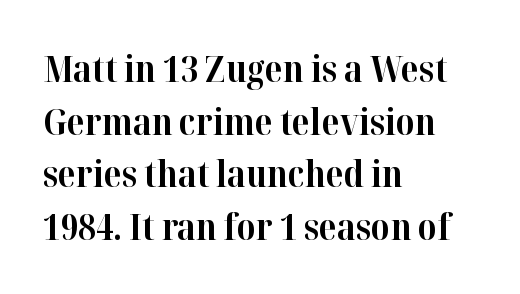
The foot of each line stays bare and open. To sum up the face: it has serifs. The rendering uses a moderate line-height, typical for paragraphs. Caption: standard tracking, unaltered. The paragraph shown leans on its left margin. Italic? Not at all — the glyphs are vertical.
